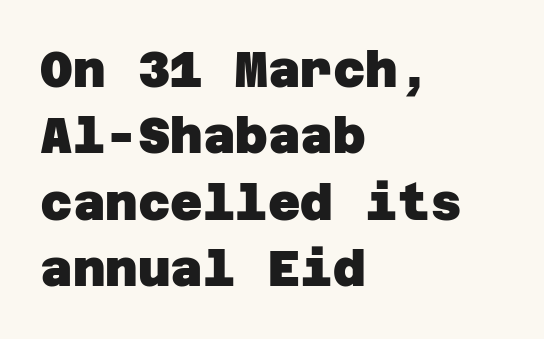
{"serif": "no", "bold": "yes", "weight": "heavy", "width": "normal", "stroke_contrast": "low", "x_height": "large", "underline": "no", "align": "left", "line_spacing": "normal", "line_spacing_ratio": 1.33, "letter_spacing": "normal", "letter_spacing_em": 0.0, "glyph_px": 50}
